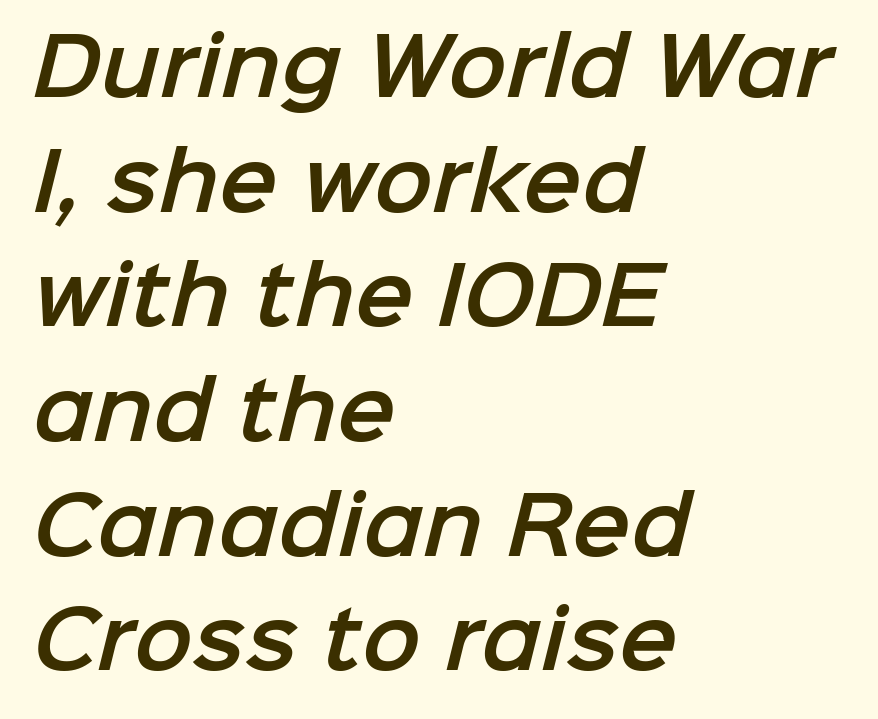
The image shows 78 px sans-serif type; set left-aligned, normal line spacing (1.47x), normal letter spacing, not underlined; low stroke contrast and a medium x-height.
